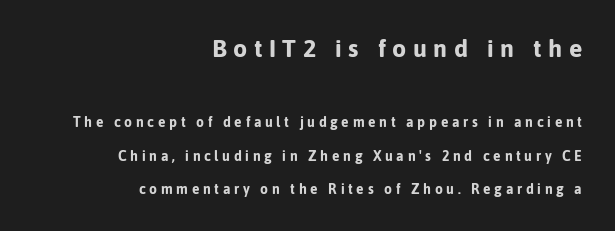
Glance below the letters and you will spot only blank space. One-word summary of the alignment: right. In terms of leading, this rendering errs on the spacious side. Heft: maximum for text — a bold.
